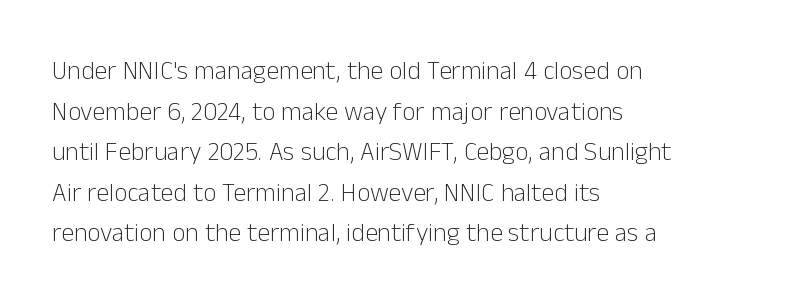
{"italic": "no", "bold": "no", "underline": "no", "align": "left", "line_spacing": "normal", "line_spacing_ratio": 1.56, "letter_spacing": "normal", "letter_spacing_em": 0.0, "glyph_px": 26}
